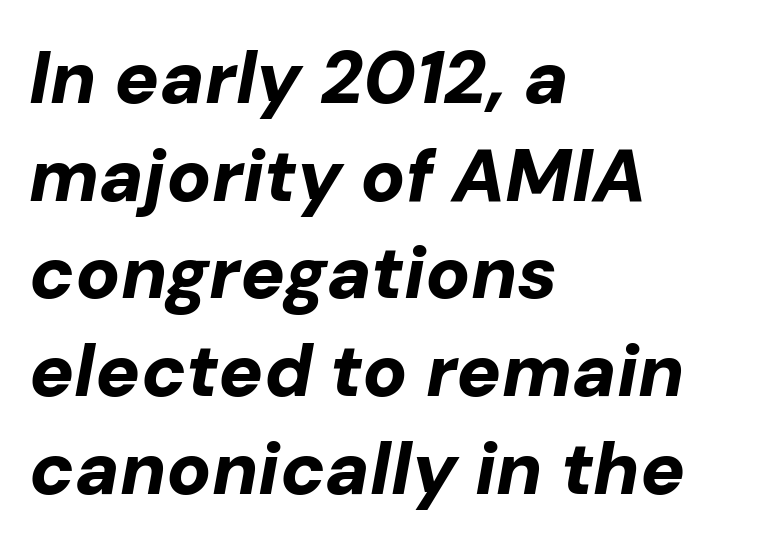
{"italic": "yes", "lean": "right", "slant_degrees": 10, "bold": "yes", "weight": "bold", "width": "normal", "stroke_contrast": "low", "x_height": "medium", "monospaced": "no", "underline": "no", "align": "left", "line_spacing": "normal", "line_spacing_ratio": 1.32, "letter_spacing": "normal", "letter_spacing_em": 0.0, "glyph_px": 74}
